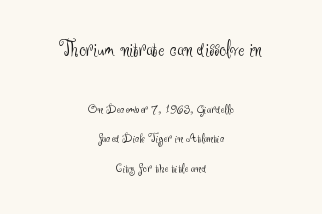
Q: Is the text bold? A: No.
Q: Is the text italic (slanted)? A: No, it is upright.
Q: Is the text underlined? A: No.
Q: How is the paragraph aligned? A: Centered.
Q: Is the spacing between letters normal or unusually wide? A: Normal.
Q: Is the spacing between lines tight, normal or loose? A: Loose.
Q: Which block of text is set in a larger size, the first (top) or the second (bottom)? A: The first (top) one.
